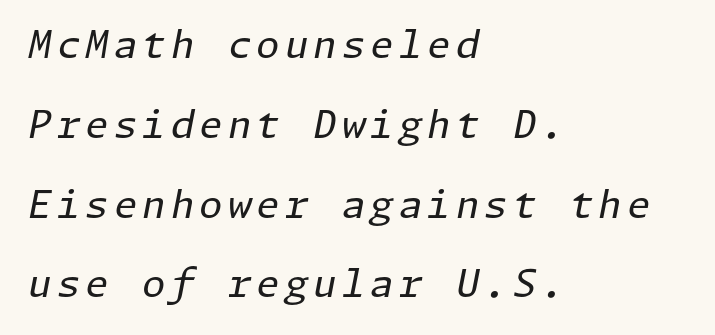
The image shows 38 px regular-weight type, italic (leaning right); set left-aligned, loose line spacing (2.1x), not underlined; low stroke contrast and a medium x-height.
